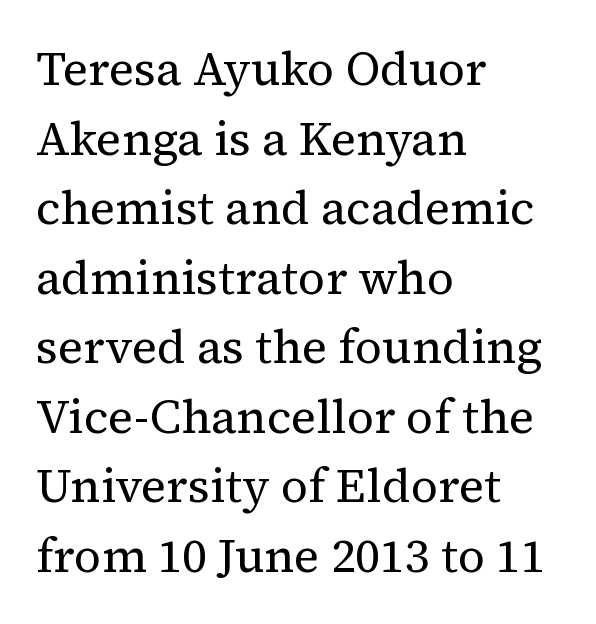
The image shows 47 px regular-weight serif type, upright; set left-aligned, normal line spacing (1.48x), normal letter spacing, not underlined; medium stroke contrast and a medium x-height.
